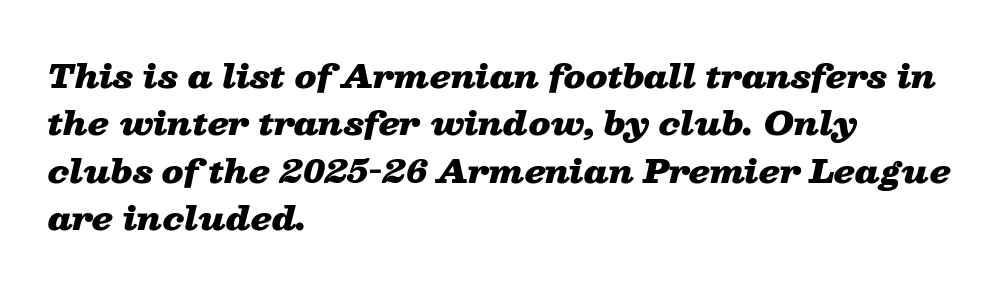
{"italic": "yes", "lean": "right", "slant_degrees": 13, "bold": "yes", "weight": "heavy", "width": "wide", "stroke_contrast": "low", "x_height": "medium", "monospaced": "no", "underline": "no", "align": "left", "line_spacing": "normal", "line_spacing_ratio": 1.48, "letter_spacing": "normal", "letter_spacing_em": 0.0, "glyph_px": 32}
